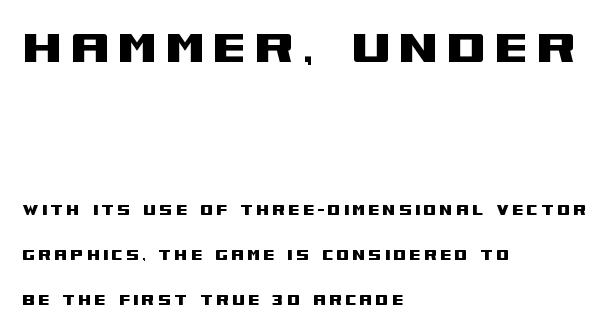
The image shows 56 px wide sans-serif type, upright; set left-aligned, loose line spacing (2.39x), not underlined; the first (top) block is 2.95x larger; medium stroke contrast and a large x-height.
